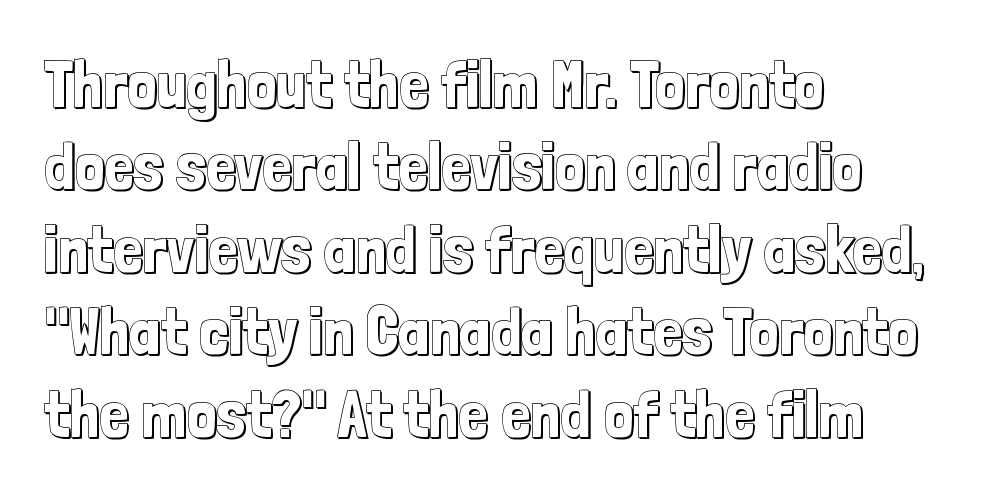
The image shows 66 px condensed type, upright; set left-aligned, normal line spacing (1.25x), normal letter spacing, not underlined; a medium x-height.
